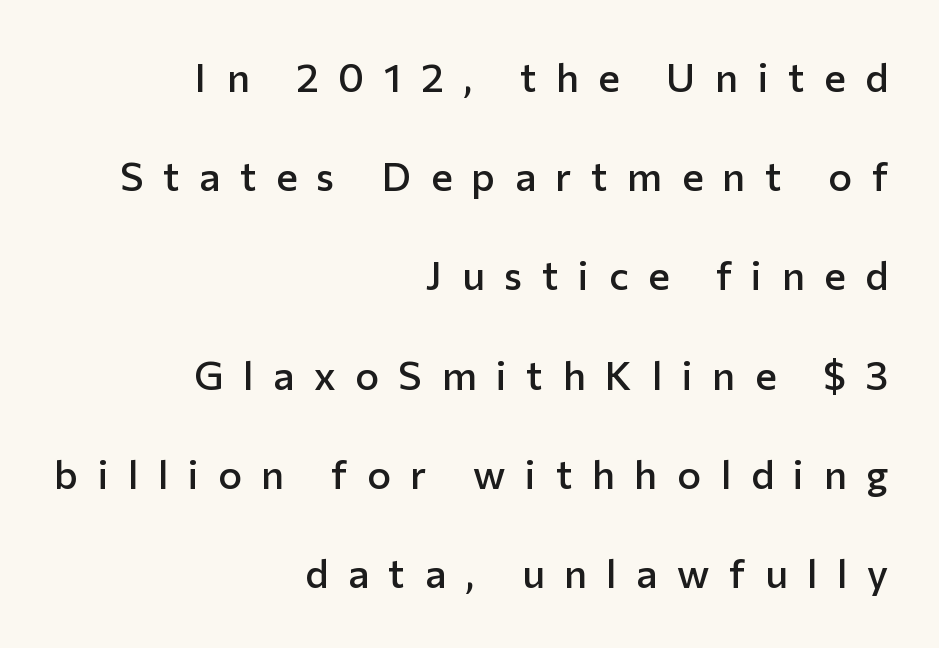
{"serif": "no", "italic": "no", "bold": "semi", "weight": "semibold", "width": "normal", "stroke_contrast": "low", "x_height": "medium", "monospaced": "no", "underline": "no", "align": "right", "line_spacing": "loose", "line_spacing_ratio": 2.48, "letter_spacing": "wide", "letter_spacing_em": 0.49, "glyph_px": 40}
